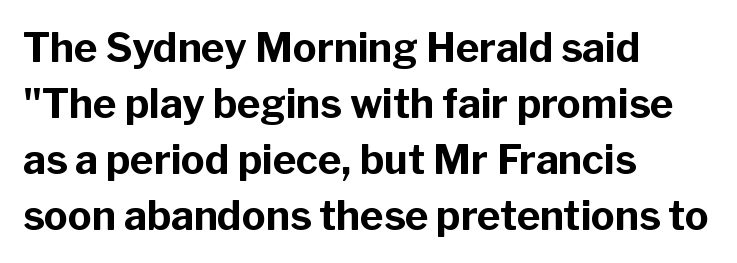
The image shows 40 px bold sans-serif type, upright; set left-aligned, normal line spacing (1.4x), normal letter spacing, not underlined; low stroke contrast and a medium x-height.
